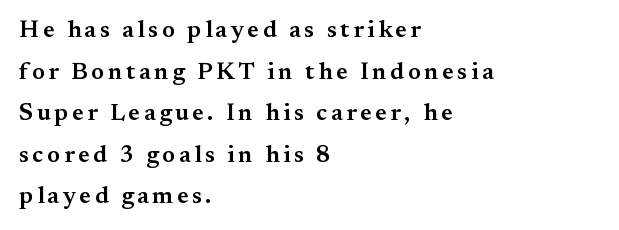
Does the lettering tilt? It doesn't — this is upright. The rendering uses a semibold face; strokes are thickened but not to full bold. Where is the straight margin? On the left. The foot of each line stays bare and open.
